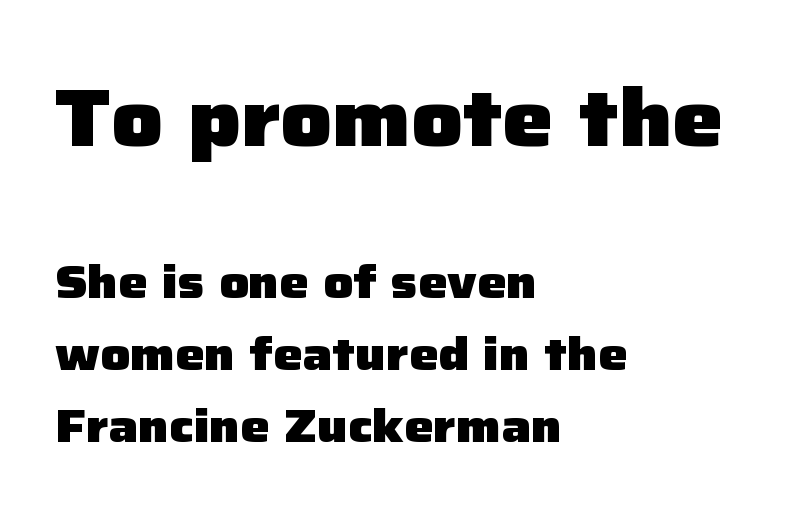
Varying glyph widths throughout — classic text-font behaviour. Glance below the letters and you will spot only blank space. Where is the straight margin? On the left. Size hierarchy here favors the leading block over the trailing one. In terms of letterspacing, this is plain default setting.
